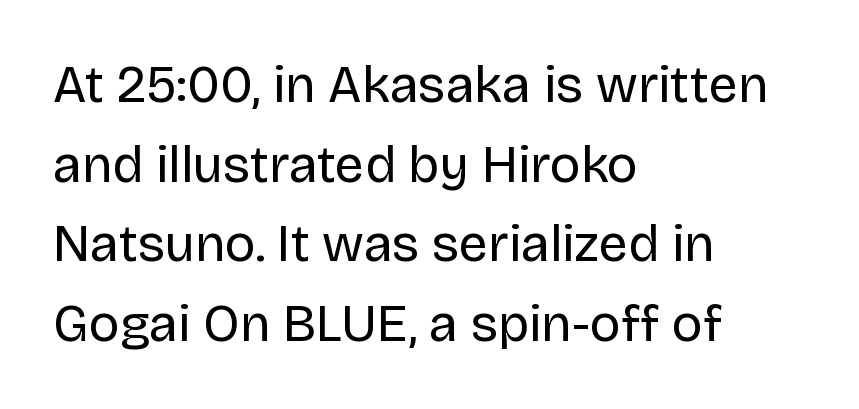
The image shows 52 px regular-weight sans-serif type, upright; set left-aligned, normal line spacing (1.53x), normal letter spacing, not underlined; low stroke contrast and a large x-height.
